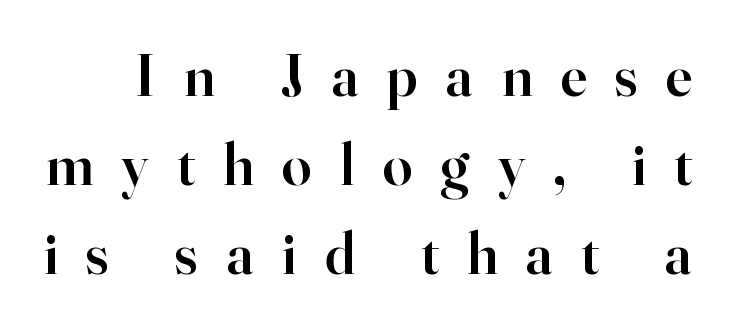
Is there any slant? The stems are plumb. Moderately thickened strokes mark this as semibold type. You can tell from the footed stems that serif type was used. The string is rendered with underlining switched off. Words appear elongated and porous because spacing is wide.
